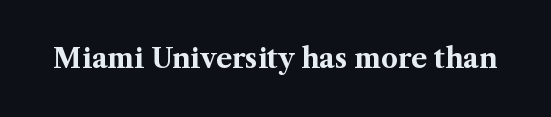
The image shows 27 px bold type, upright; set normal letter spacing, not underlined.
